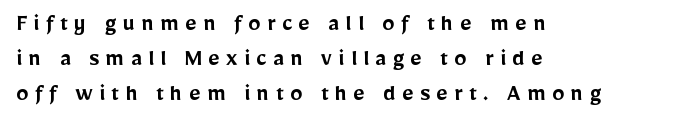
The image shows 25 px text type, upright; set left-aligned, normal line spacing (1.41x), unusually wide letter spacing (+0.25 em), not underlined.
